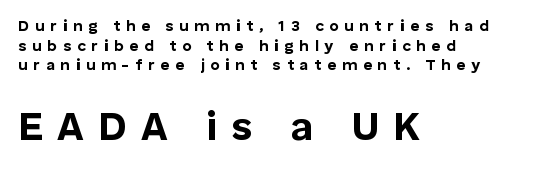
Q: Is the text bold? A: Yes.
Q: Is the text italic (slanted)? A: No, it is upright.
Q: Is the typeface a serif or a sans-serif typeface? A: Sans-serif.
Q: Is the text underlined? A: No.
Q: How is the paragraph aligned? A: Left-aligned.
Q: Is the spacing between letters normal or unusually wide? A: Unusually wide.
Q: Which block of text is set in a larger size, the first (top) or the second (bottom)? A: The second (bottom) one.
Q: Width (condensed, normal, or wide)? A: Normal.
Q: Stroke contrast? A: Low.
Q: x-height? A: Medium.
Q: Monospaced? A: No.
